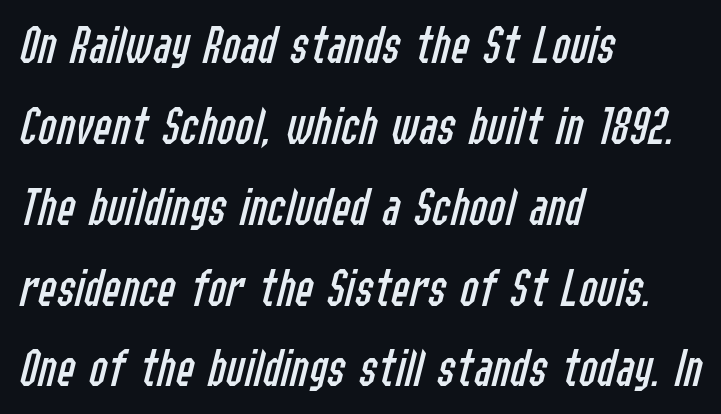
The font is comparable to plain body text, perhaps lighter. Caption: standard tracking, unaltered. Posture: slanted. Baseline-to-baseline distance is the conventional proportion of letter height. The rendering uses natural spacing where letterforms have individual widths. One-word summary of the alignment: left.
